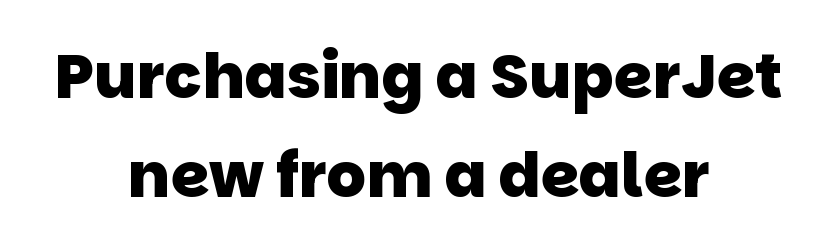
Nothing unusual about the tracking: characters are spaced as the font intends. Rule under the text: the space is simply empty. Each line is balanced around a shared central axis. To sum up the face: it is a sans, with no serifs.
